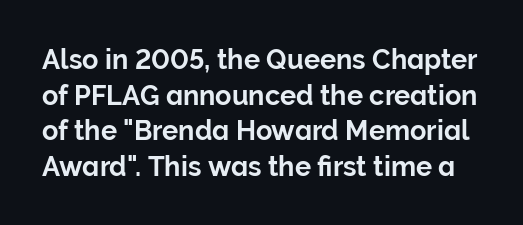
{"italic": "no", "underline": "no", "line_spacing": "normal", "line_spacing_ratio": 1.32, "letter_spacing": "normal", "letter_spacing_em": 0.0, "glyph_px": 27}
